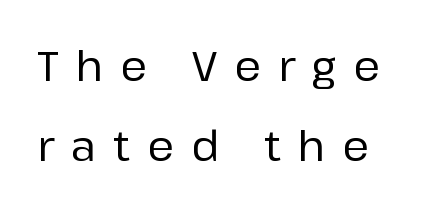
{"serif": "no", "italic": "no", "width": "normal", "stroke_contrast": "low", "x_height": "medium", "monospaced": "no", "underline": "no", "line_spacing": "loose", "line_spacing_ratio": 1.96, "letter_spacing": "wide", "letter_spacing_em": 0.42, "glyph_px": 41}
